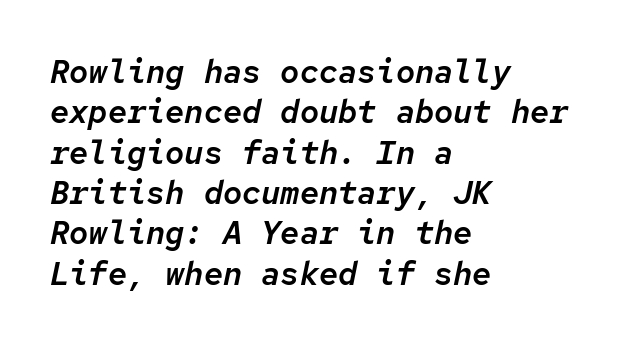
The image shows 32 px text type, italic (leaning right), monospaced; set left-aligned, normal line spacing (1.26x), normal letter spacing, not underlined; low stroke contrast and a medium x-height.
